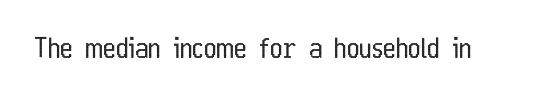
Has an underline been added? It has not. The type is set solid horizontally, with unmodified tracking. The characters are drawn with everyday or finer stroke widths. Every character sits straight up, as roman type does.
